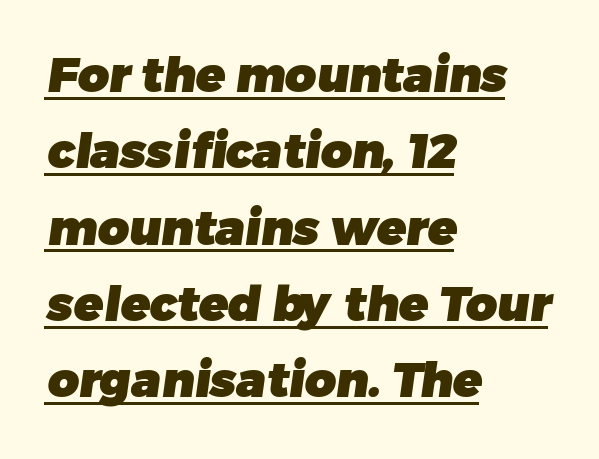
The image shows 48 px heavy sans-serif type; set left-aligned, normal line spacing (1.59x), normal letter spacing, underlined; low stroke contrast and a medium x-height.
